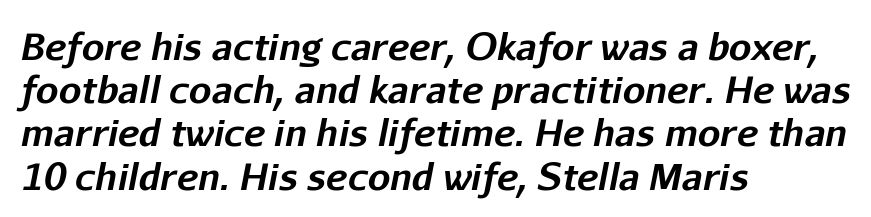
The lettering tilts uniformly, giving the passage an italic look. Summary of weight: heavy, a full bold. A typesetter would call this proportional, since set widths differ per character. These lines are set flush left with a ragged right edge.
